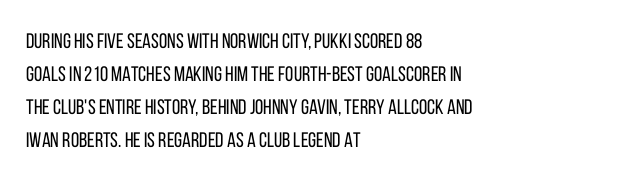
The image shows 21 px text type, upright; set left-aligned, normal line spacing (1.57x), normal letter spacing, not underlined.
